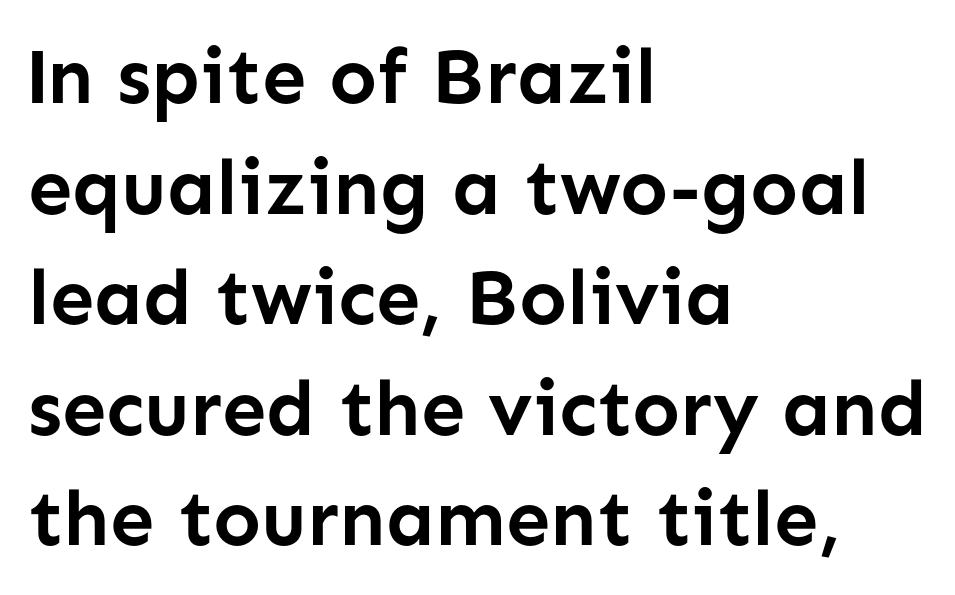
{"serif": "no", "italic": "no", "bold": "yes", "weight": "semibold", "width": "normal", "stroke_contrast": "low", "x_height": "medium", "monospaced": "no", "underline": "no", "align": "left", "line_spacing": "normal", "line_spacing_ratio": 1.4, "letter_spacing": "normal", "letter_spacing_em": 0.0, "glyph_px": 79}
